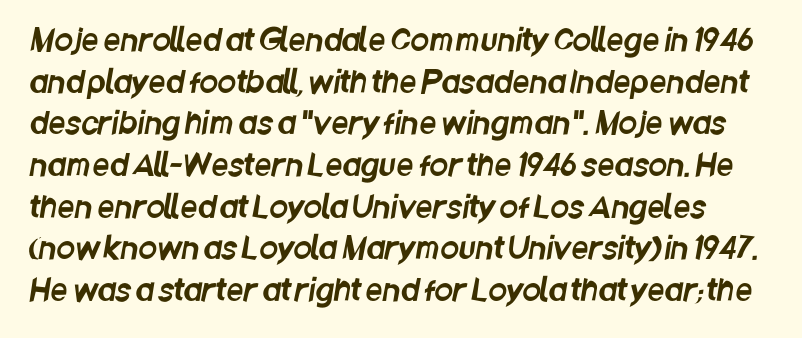
{"serif": "no", "width": "condensed", "stroke_contrast": "low", "x_height": "large", "monospaced": "no", "underline": "no", "line_spacing": "normal", "line_spacing_ratio": 1.39, "letter_spacing": "normal", "letter_spacing_em": 0.0, "glyph_px": 30}
